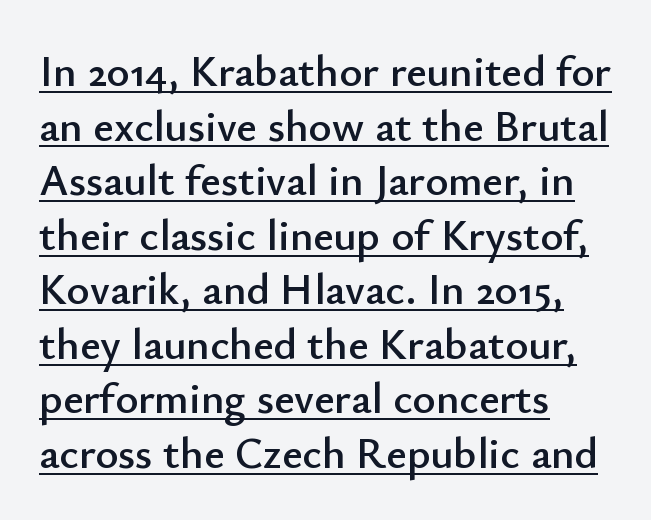
{"serif": "no", "italic": "no", "width": "normal", "stroke_contrast": "low", "x_height": "small", "monospaced": "no", "underline": "yes", "align": "left", "line_spacing_ratio": 1.24, "letter_spacing": "normal", "letter_spacing_em": 0.0, "glyph_px": 44}
